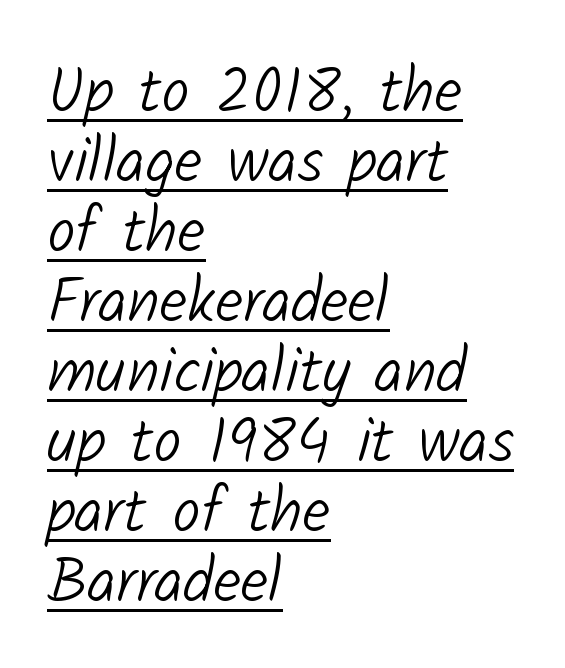
This sample is left-justified, so line endings fall wherever the words run out. Is this a sans? Yes — the strokes have no serifs. Unbolded letterforms with no extra heft. Between one letter and the next there's only the usual sliver of space.
